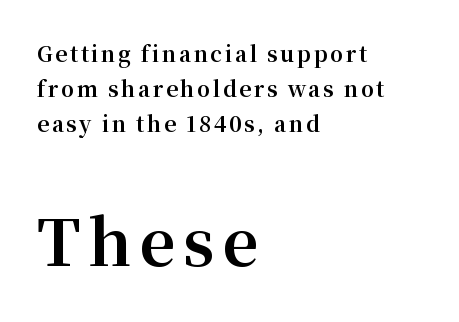
The image shows 63 px bold serif type, upright; set left-aligned, normal line spacing (1.67x), not underlined; the second (bottom) block is 3.0x larger; medium stroke contrast and a medium x-height.
